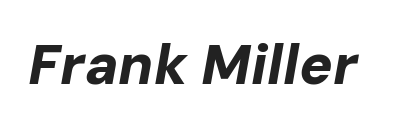
Q: Is the text bold? A: Yes.
Q: Is the text italic (slanted)? A: Yes, it leans right by about 10 degrees.
Q: Is the text underlined? A: No.
Q: Is the spacing between letters normal or unusually wide? A: Normal.
Q: Width (condensed, normal, or wide)? A: Normal.
Q: Stroke contrast? A: Low.
Q: x-height? A: Medium.
Q: Monospaced? A: No.
